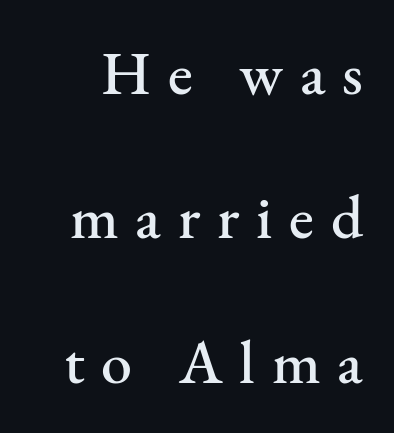
The image shows 62 px serif type, upright; set loose line spacing (2.33x), unusually wide letter spacing (+0.27 em), not underlined; medium stroke contrast and a small x-height.
